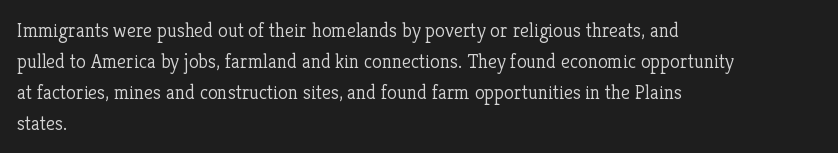
The face looks like a standard text weight, possibly lighter. The type is set solid horizontally, with unmodified tracking. The lettering stays uniformly vertical, giving the passage a roman look. Leading: standard. Casual observation: everything's shoved over to the left.
